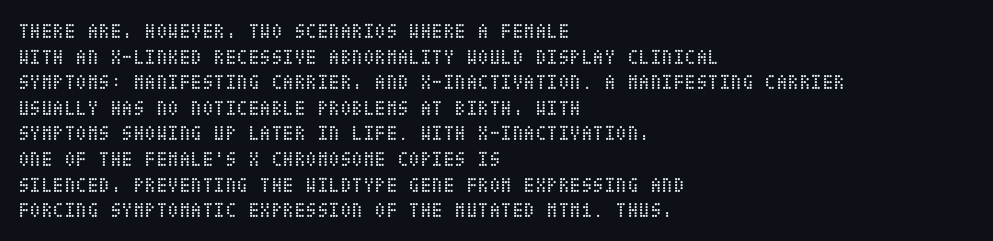
The image shows 21 px text type, upright; set left-aligned, line spacing 1.22x, normal letter spacing, not underlined.
